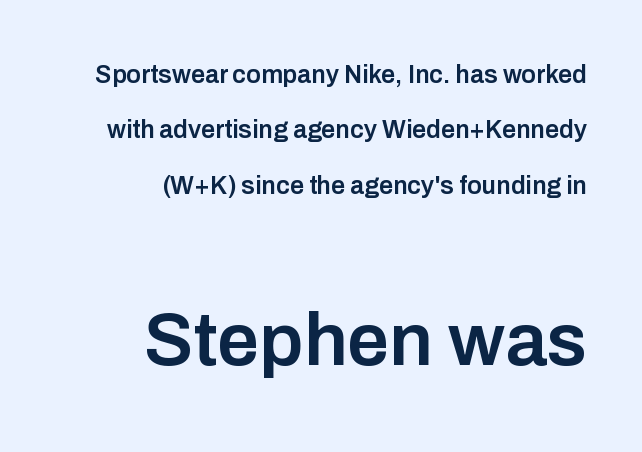
{"serif": "no", "italic": "no", "bold": "semi", "weight": "semibold", "width": "normal", "stroke_contrast": "low", "x_height": "medium", "monospaced": "no", "underline": "no", "align": "right", "line_spacing": "loose", "line_spacing_ratio": 2.22, "letter_spacing": "normal", "letter_spacing_em": 0.0, "larger_block": "second", "size_ratio": 3.0, "glyph_px": 75}
